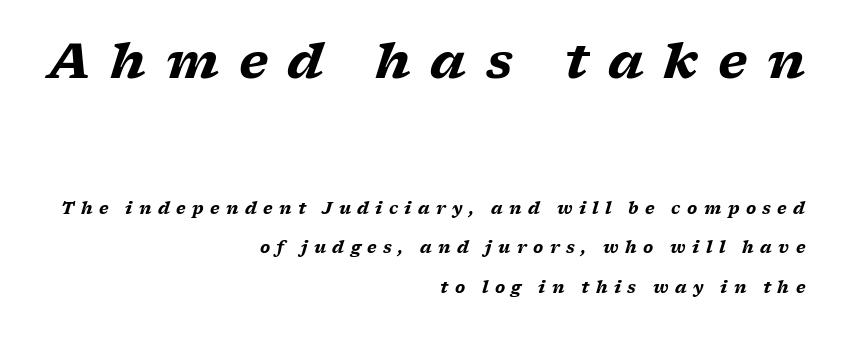
The compositor pushed each line to the right boundary. Larger block? The one above; the one below is distinctly smaller. Descender tails drop into unmarked territory. Would a proofreader flag this as italicized? Yes. Summary of weight: heavy, a full bold. Do the characters align in a grid? No, the font is proportional.
